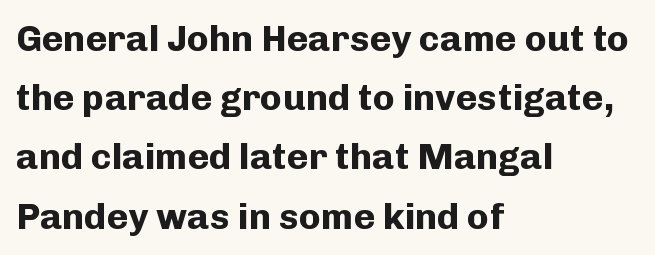
Q: Is the text bold? A: Yes.
Q: Is the text italic (slanted)? A: No, it is upright.
Q: Is the typeface a serif or a sans-serif typeface? A: Sans-serif.
Q: Is the text underlined? A: No.
Q: How is the paragraph aligned? A: Left-aligned.
Q: Is the spacing between letters normal or unusually wide? A: Normal.
Q: Is the spacing between lines tight, normal or loose? A: Normal.
Q: Width (condensed, normal, or wide)? A: Normal.
Q: Stroke contrast? A: Low.
Q: x-height? A: Medium.
Q: Monospaced? A: No.
